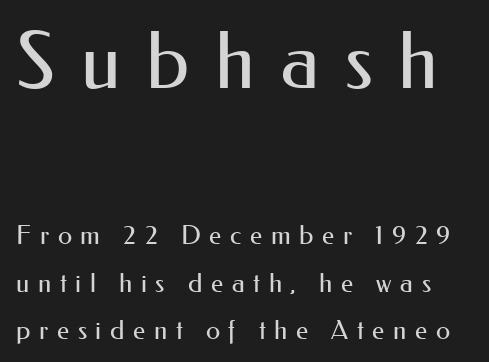
Q: Is the text bold? A: No.
Q: Is the text italic (slanted)? A: No, it is upright.
Q: Is the typeface a serif or a sans-serif typeface? A: Sans-serif.
Q: Is the text underlined? A: No.
Q: Is the spacing between letters normal or unusually wide? A: Unusually wide.
Q: Which block of text is set in a larger size, the first (top) or the second (bottom)? A: The first (top) one.
Q: Width (condensed, normal, or wide)? A: Normal.
Q: Stroke contrast? A: Medium.
Q: x-height? A: Small.
Q: Monospaced? A: No.
